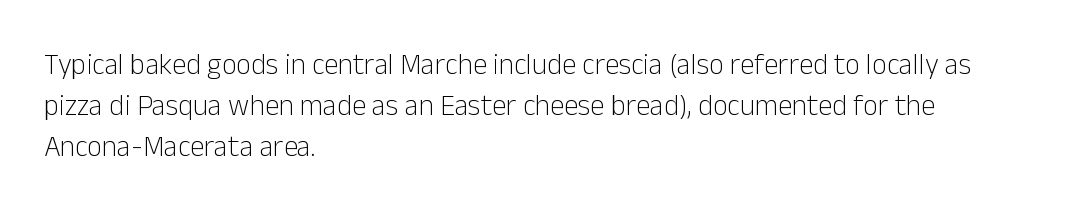
Stroke terminals: plain, sans-serif. The typesetter chose a ragged-right arrangement here. Compared with typical body copy, the letter spacing here is the same. On a weight scale, this lands at 450 or below.
